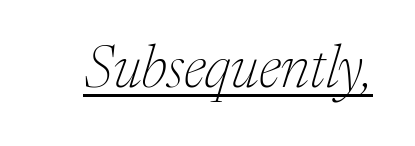
The letters look calm and open, with moderate or lighter stems. The rendered words wear a rule along their underside. Students, note that the glyphs here touch the page at normal intervals. The face used here is seriffed, in the tradition of book romans. Proportional: the letters do not fall into vertical columns.
